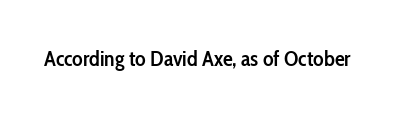
There is no visible air inserted between adjacent glyphs. The characters look somewhat weighty, a semibold short of true bold. Check the space under the baseline: it is left empty. Ascenders rise straight up at ninety degrees.
